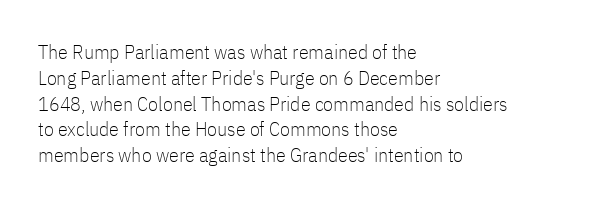
The image shows 20 px text type, upright; set left-aligned, normal line spacing (1.29x), normal letter spacing, not underlined.
